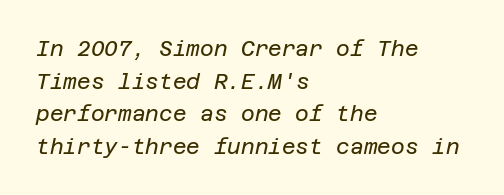
{"italic": "yes", "lean": "right", "slant_degrees": 12, "bold": "no", "underline": "no", "align": "left", "line_spacing": "normal", "line_spacing_ratio": 1.55, "letter_spacing": "normal", "letter_spacing_em": 0.0, "glyph_px": 21}
